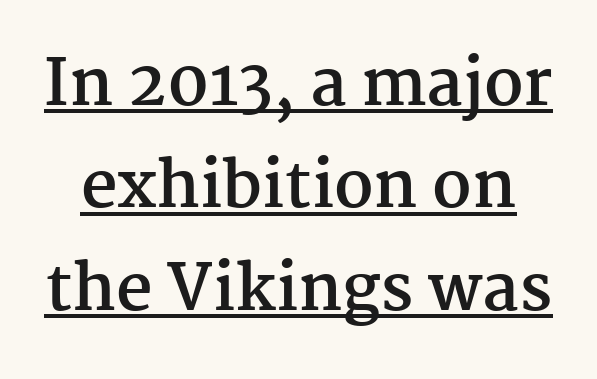
Q: Is the text bold? A: Yes.
Q: Is the text italic (slanted)? A: No, it is upright.
Q: Is the typeface a serif or a sans-serif typeface? A: Serif.
Q: Is the text underlined? A: Yes.
Q: Is the spacing between letters normal or unusually wide? A: Normal.
Q: Is the spacing between lines tight, normal or loose? A: Normal.
Q: Width (condensed, normal, or wide)? A: Normal.
Q: Stroke contrast? A: Medium.
Q: x-height? A: Medium.
Q: Monospaced? A: No.
